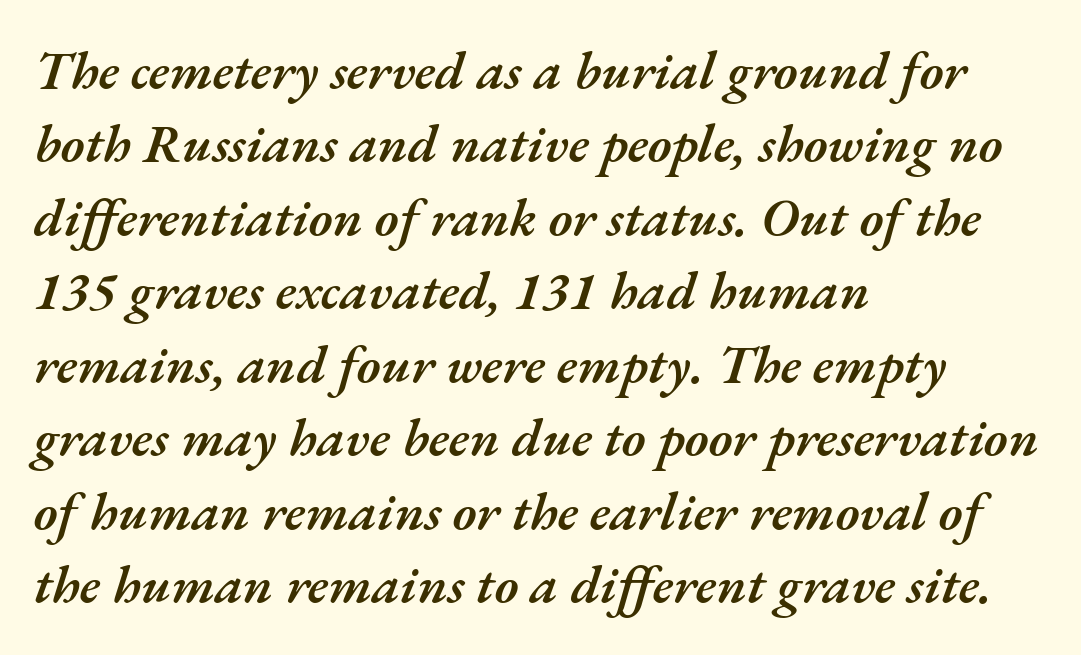
The image shows 54 px semibold type, italic (leaning right); set left-aligned, normal line spacing (1.36x), normal letter spacing, not underlined; medium stroke contrast and a small x-height.
